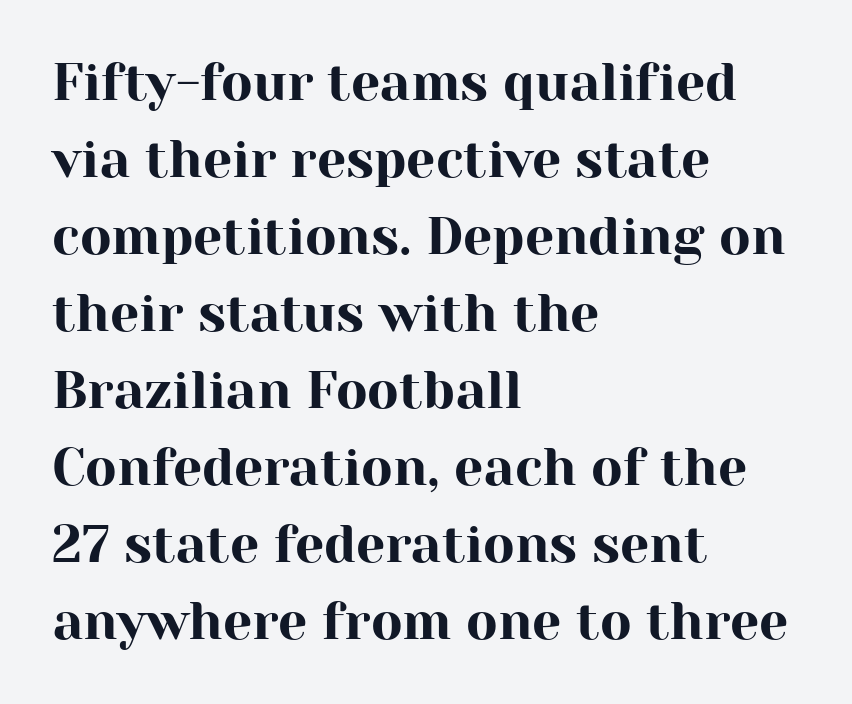
The image shows 52 px serif type, upright; set left-aligned, normal line spacing (1.48x), normal letter spacing, not underlined; high stroke contrast and a medium x-height.
